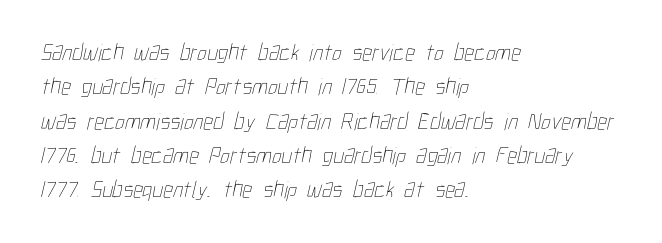
The image shows 24 px text type; set left-aligned, normal line spacing (1.43x), normal letter spacing, not underlined.
